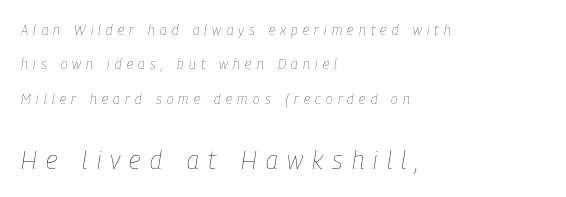
Size hierarchy here favors the trailing block over the leading one. Students, note that the glyphs here are deliberately spaced far apart. Every character sits at an angle, as italics do. Each new line begins a long way beneath the previous one. On a weight scale, this lands at 450 or below. The space beneath each line is pristine and unruled.
